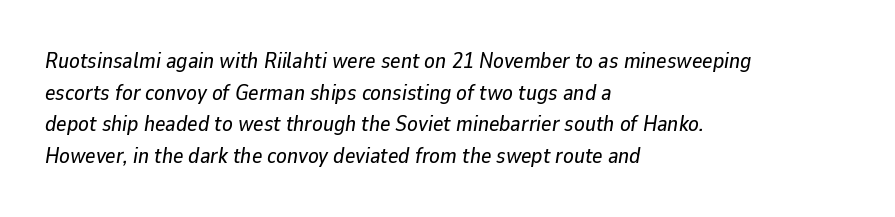
The rendering keeps characters at their native spacing. Baseline-to-baseline distance is the conventional proportion of letter height. Just letters on the line, the space beneath them empty. One-word summary of the alignment: left.
